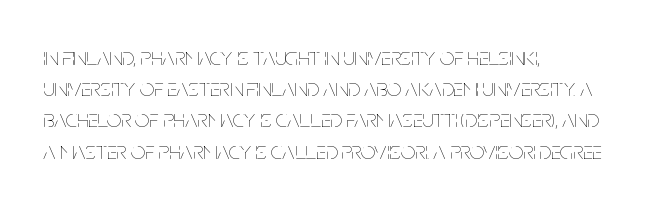
The image shows 25 px text type, upright; set left-aligned, normal line spacing (1.25x), normal letter spacing, not underlined.
